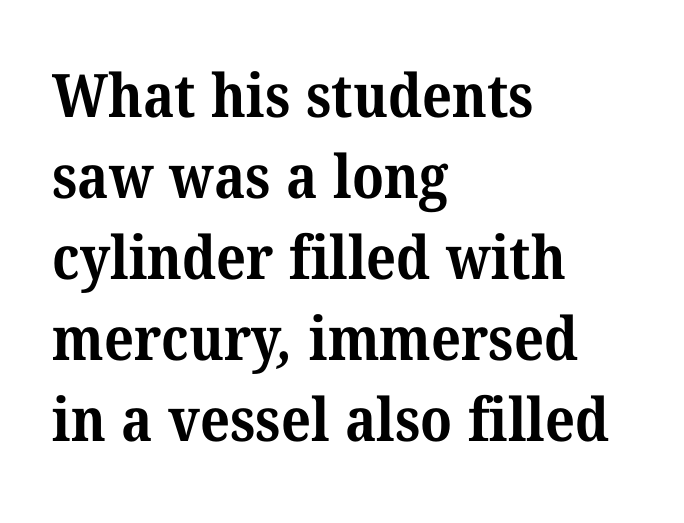
This sample uses plain, unmodified letter spacing. To sum up the face: it has serifs. Glance below the letters and you will spot only blank space. A typesetter would call this proportional, since set widths differ per character. A student would call this left alignment; a typographer would say flush left, rag right.
